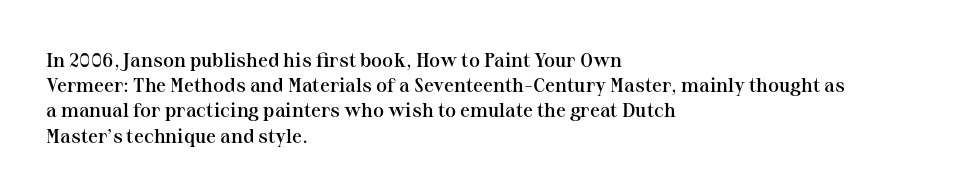
Q: Is the text bold? A: Semi-bold.
Q: Is the text italic (slanted)? A: No, it is upright.
Q: Is the text underlined? A: No.
Q: How is the paragraph aligned? A: Left-aligned.
Q: Is the spacing between letters normal or unusually wide? A: Normal.
Q: Is the spacing between lines tight, normal or loose? A: Normal.
